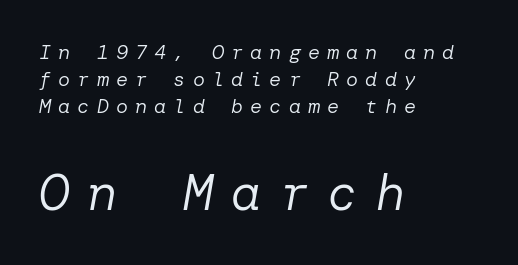
{"italic": "yes", "lean": "right", "slant_degrees": 10, "bold": "no", "weight": "regular", "width": "normal", "stroke_contrast": "low", "x_height": "medium", "underline": "no", "align": "left", "line_spacing": "normal", "line_spacing_ratio": 1.35, "letter_spacing": "wide", "letter_spacing_em": 0.36, "larger_block": "second", "size_ratio": 2.5, "glyph_px": 50}
